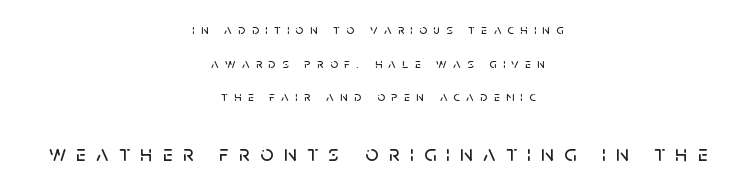
Q: Is the text italic (slanted)? A: No, it is upright.
Q: Is the text underlined? A: No.
Q: How is the paragraph aligned? A: Centered.
Q: Is the spacing between letters normal or unusually wide? A: Unusually wide.
Q: Is the spacing between lines tight, normal or loose? A: Loose.
Q: Which block of text is set in a larger size, the first (top) or the second (bottom)? A: The second (bottom) one.
